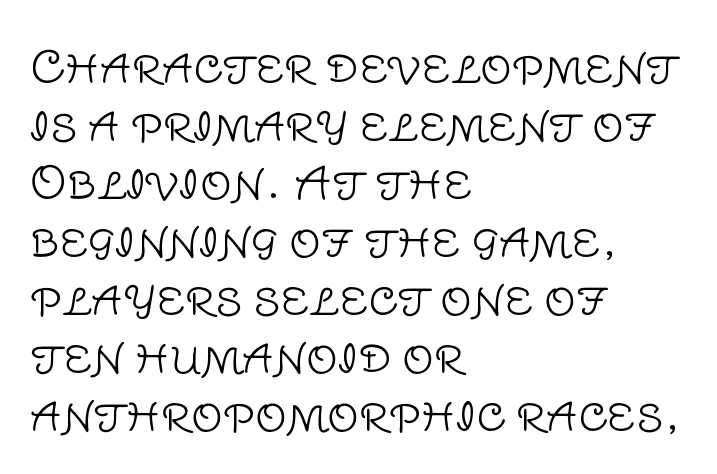
The image shows 44 px light sans-serif type; set left-aligned, normal line spacing (1.32x), normal letter spacing, not underlined; low stroke contrast and a large x-height.
